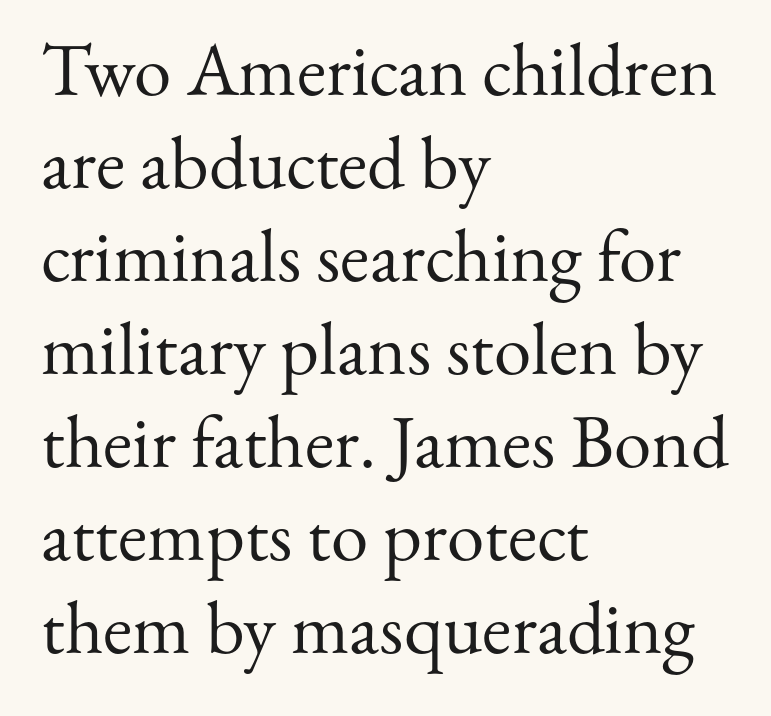
Leftover space on each line is placed entirely after the last word. The words here are not underlined. You could not count columns in this text — the font is proportionally spaced. The typeface has the unassuming heft of standard copy or less. Each word holds together tightly as a unit, with standard inter-letter gaps.
